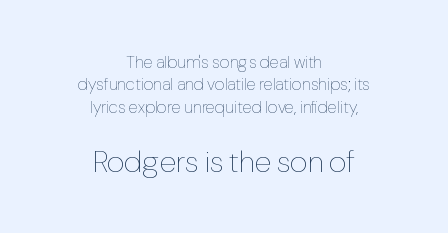
The image shows 30 px thin type, upright; set centered, normal line spacing (1.31x), normal letter spacing, not underlined; the second (bottom) block is 1.76x larger; low stroke contrast and a medium x-height.
